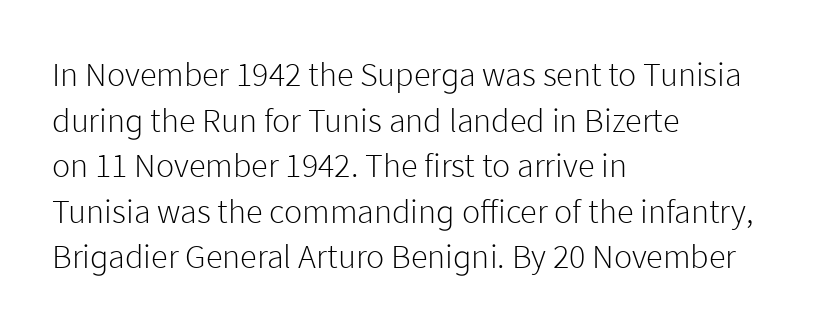
There is no visible air inserted between adjacent glyphs. Think of a printed novel: that variable character pitch is what you see here. Successive baselines arrive at the customary interval. This is sans-serif lettering, the kind often seen on screens and signage.
